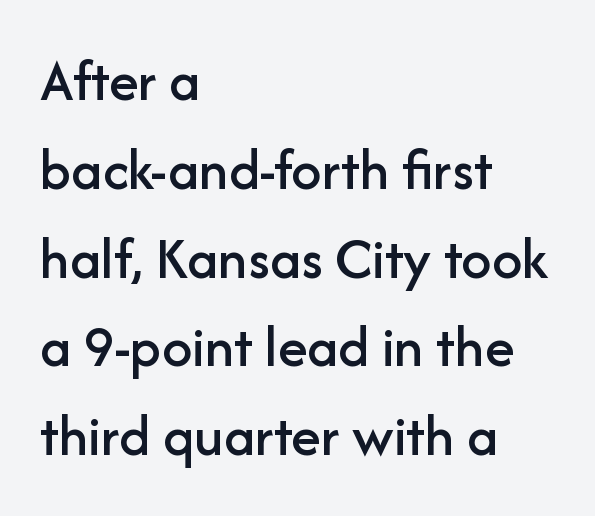
Looks like regular typesetting: each glyph gets only the width it needs. The designer left line spacing at the default. Reading down the block, your eye returns to a fixed left position each line. Every character sits straight up, as roman type does.
